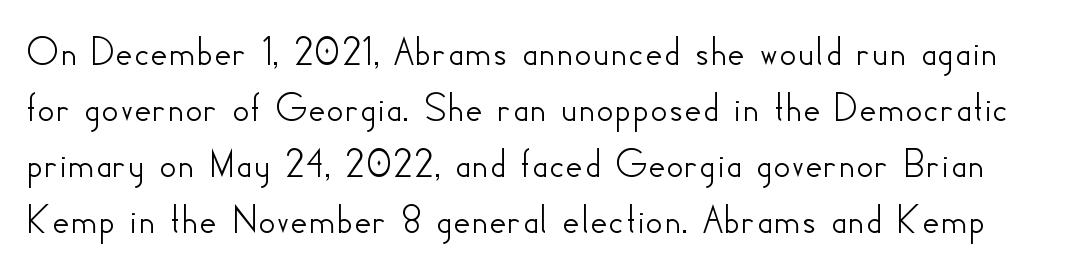
{"serif": "no", "italic": "no", "width": "normal", "stroke_contrast": "low", "x_height": "small", "monospaced": "no", "underline": "no", "line_spacing": "normal", "line_spacing_ratio": 1.3, "letter_spacing": "normal", "letter_spacing_em": 0.0, "glyph_px": 43}
